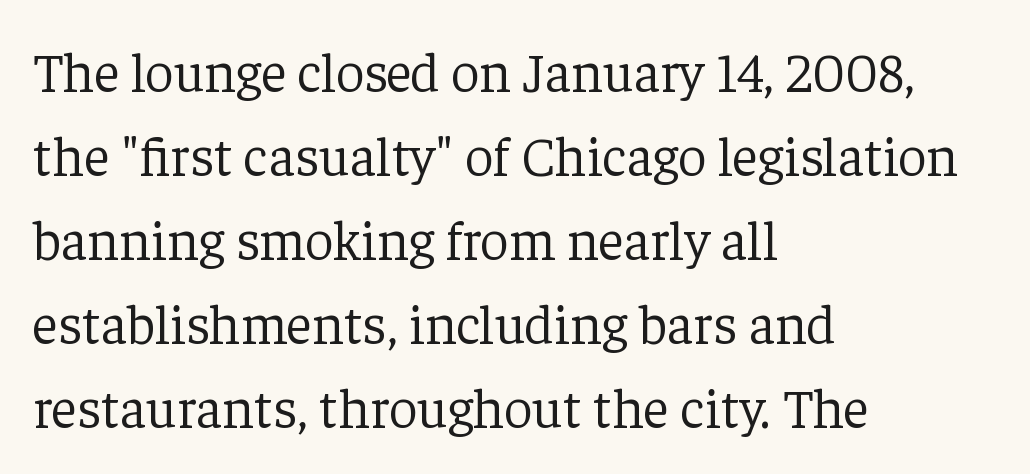
{"serif": "yes", "italic": "no", "bold": "no", "weight": "light", "width": "normal", "stroke_contrast": "low", "x_height": "medium", "monospaced": "no", "underline": "no", "align": "left", "line_spacing": "normal", "line_spacing_ratio": 1.5, "letter_spacing": "normal", "letter_spacing_em": 0.0, "glyph_px": 56}
